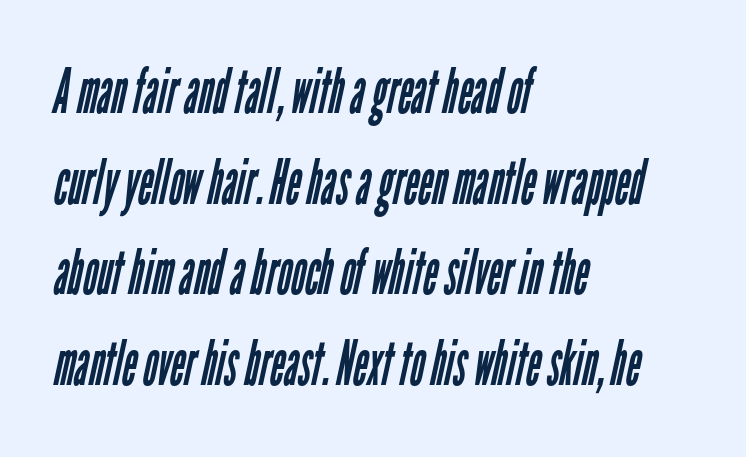
Letter spacing: default. Think of a printed novel: that variable character pitch is what you see here. Horizontally, the lines are justified to the leading edge only. Whoever set this chose a conventional vertical rhythm. The designer went with a sans here, leaving each stem footless.
